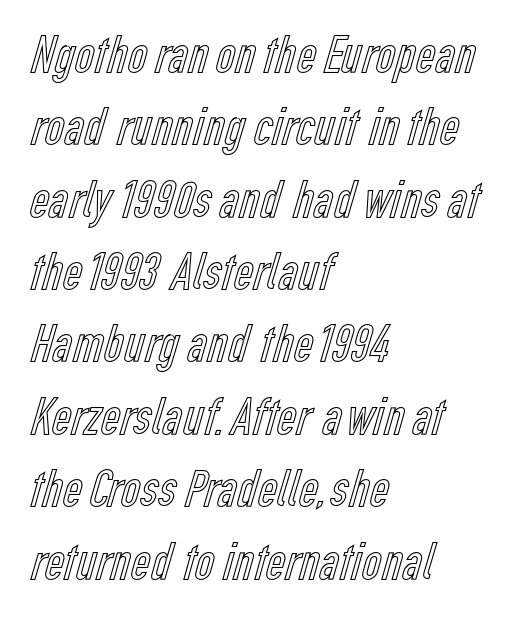
{"width": "condensed", "x_height": "medium", "monospaced": "no", "underline": "no", "align": "left", "line_spacing": "normal", "line_spacing_ratio": 1.34, "letter_spacing": "normal", "letter_spacing_em": 0.0, "glyph_px": 54}
